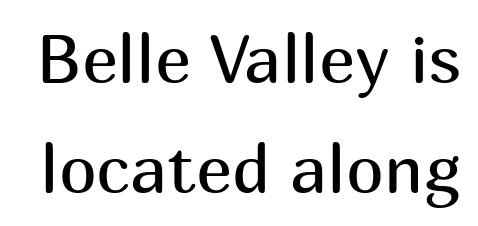
Q: Is the text bold? A: No.
Q: Is the text italic (slanted)? A: No, it is upright.
Q: Is the typeface a serif or a sans-serif typeface? A: Sans-serif.
Q: Is the text underlined? A: No.
Q: Is the spacing between letters normal or unusually wide? A: Normal.
Q: Is the spacing between lines tight, normal or loose? A: Normal.
Q: Width (condensed, normal, or wide)? A: Normal.
Q: Stroke contrast? A: Medium.
Q: x-height? A: Medium.
Q: Monospaced? A: No.
